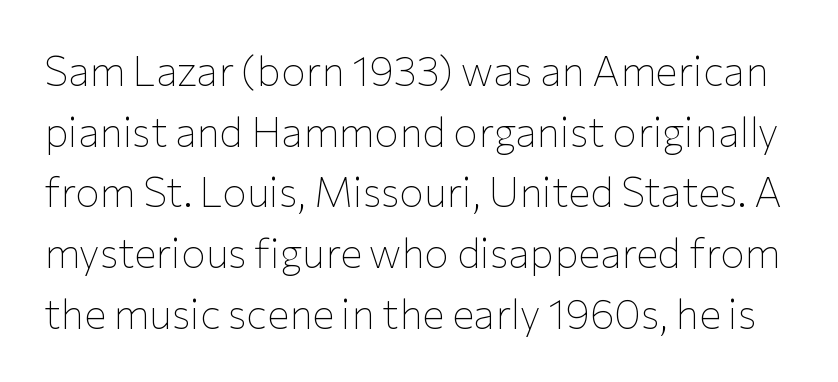
This reads as an unemphasized weight, regular at the heaviest. No extra tracking has been applied to these lines. Summary of vertical rhythm: regular, with standard interline spacing. A clean baseline with only descenders dipping below it.
